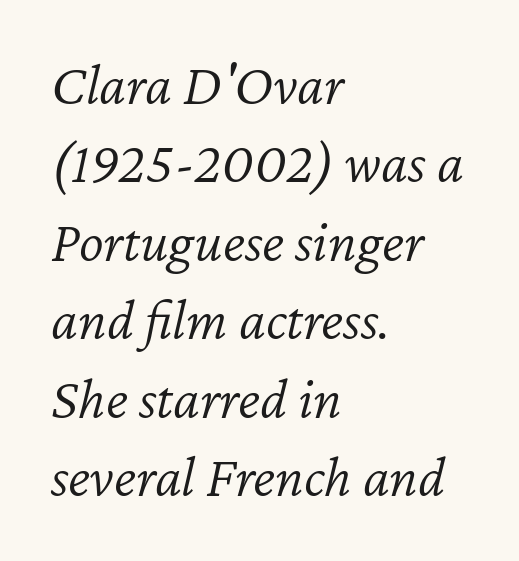
Q: Is the text bold? A: No.
Q: Is the text italic (slanted)? A: Yes, it leans right by about 12 degrees.
Q: Is the text underlined? A: No.
Q: How is the paragraph aligned? A: Left-aligned.
Q: Is the spacing between letters normal or unusually wide? A: Normal.
Q: Is the spacing between lines tight, normal or loose? A: Normal.
Q: Width (condensed, normal, or wide)? A: Normal.
Q: Stroke contrast? A: Low.
Q: x-height? A: Medium.
Q: Monospaced? A: No.
